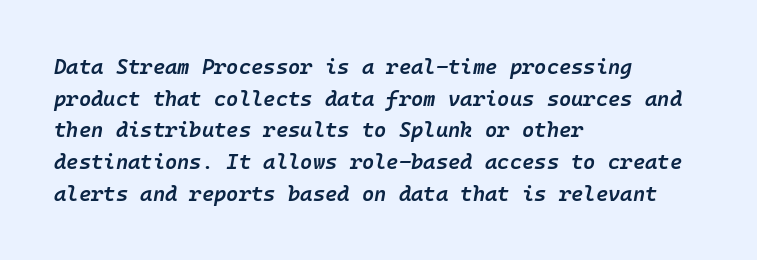
The image shows 21 px text type, italic (leaning right); set left-aligned, normal line spacing (1.51x), normal letter spacing, not underlined.
